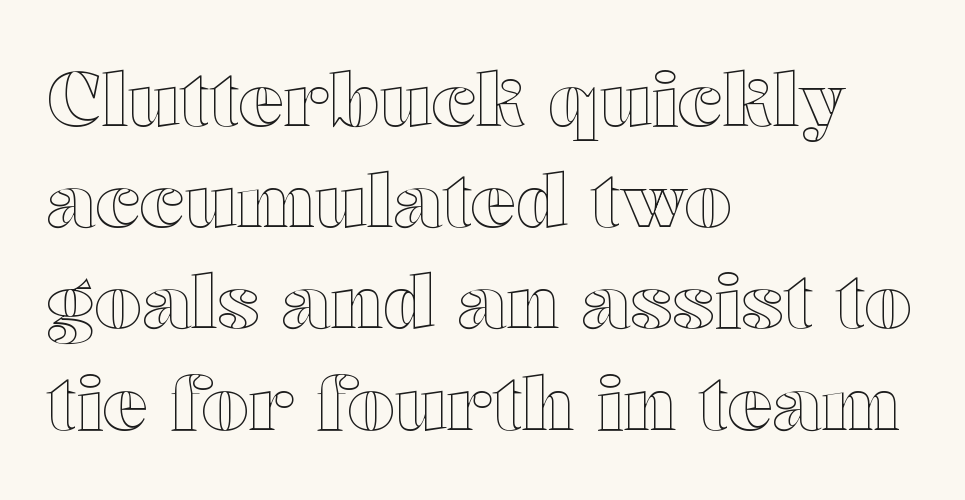
{"italic": "no", "width": "wide", "x_height": "medium", "monospaced": "no", "underline": "no", "align": "left", "line_spacing": "normal", "line_spacing_ratio": 1.35, "letter_spacing": "normal", "letter_spacing_em": 0.0, "glyph_px": 75}
